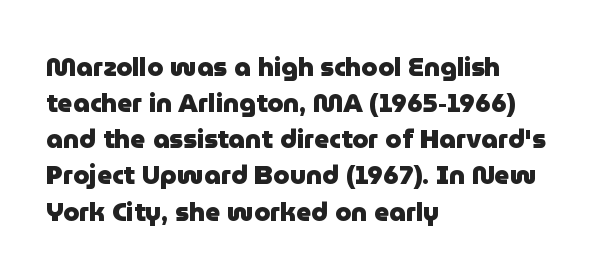
{"italic": "no", "bold": "yes", "underline": "no", "align": "left", "line_spacing": "normal", "line_spacing_ratio": 1.39, "letter_spacing": "normal", "letter_spacing_em": 0.0, "glyph_px": 26}
